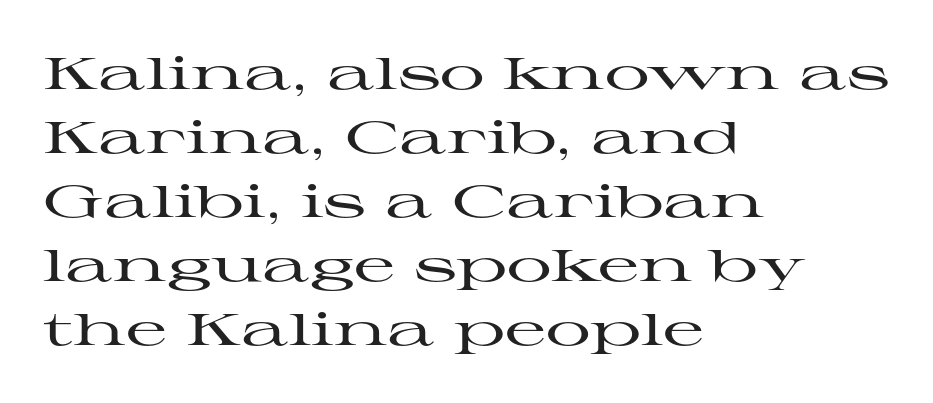
The letters advance in unequal steps, a hallmark of proportional type. When letters stand straight like this, we call the style roman or upright. A clean baseline with only descenders dipping below it. The type is set solid horizontally, with unmodified tracking. One-word summary of the alignment: left. Is there much room between lines? A standard amount, neither cramped nor airy.
